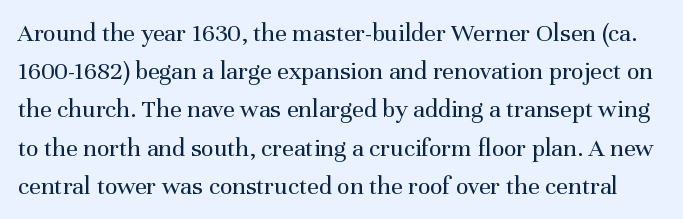
Ordinary non-slanted type is in use. The typeface has the unassuming heft of standard copy or less. A clean baseline with only descenders dipping below it. Glyph-to-glyph distance matches everyday printed text.
